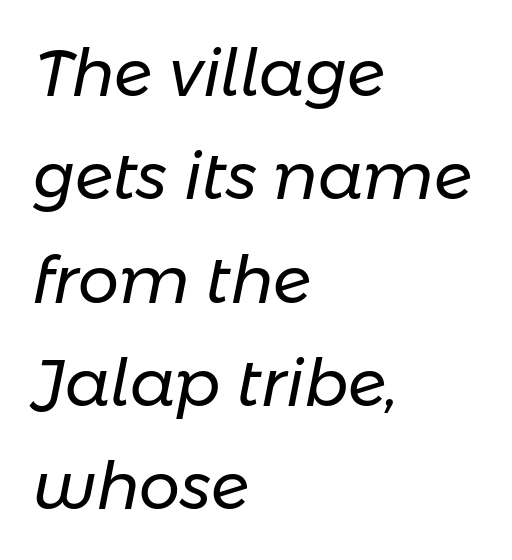
No heavy texture on the line: the type isn't bold. Each letter keeps its own natural width here, so spacing adapts to shape. Teacher's note: observe the even left margin — that is flush-left alignment. Is the type slanted? Yes — the strokes lean at a clear angle. The rendering uses a moderate line-height, typical for paragraphs.
